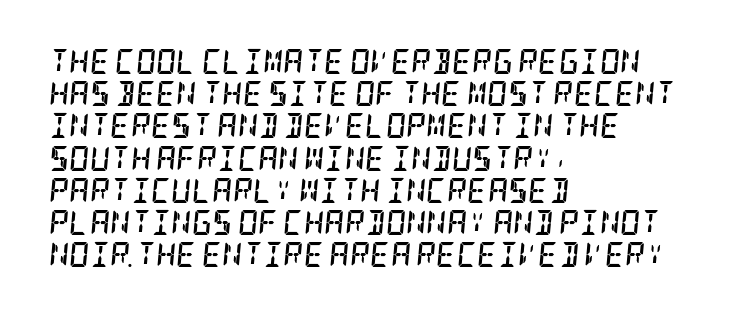
Honestly, the row spacing looks completely unremarkable. Designer's note — italics engaged. A dark, heavy texture on the line: the type is bold. Each row of text sits above clean, open space. Words appear dense and cohesive because spacing is normal. Caption: multi-line text, flush left, ragged right.
